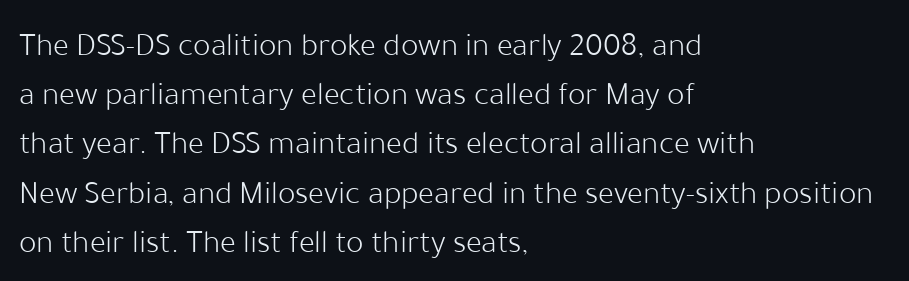
The image shows 33 px light sans-serif type, upright; set left-aligned, normal line spacing (1.49x), normal letter spacing, not underlined; low stroke contrast and a medium x-height.
